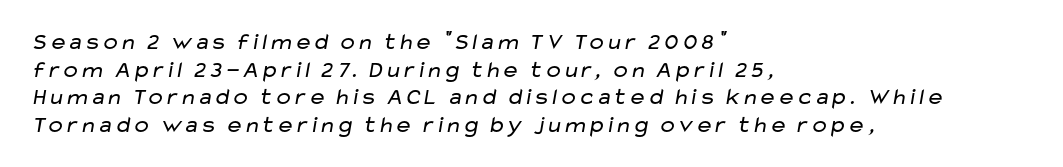
The lines in this sample share a left origin and differ only in where they stop. Nothing heavy about these letters — not bold at all. There is no visible air inserted between adjacent glyphs. Any mark beneath the type? The region is blank.
